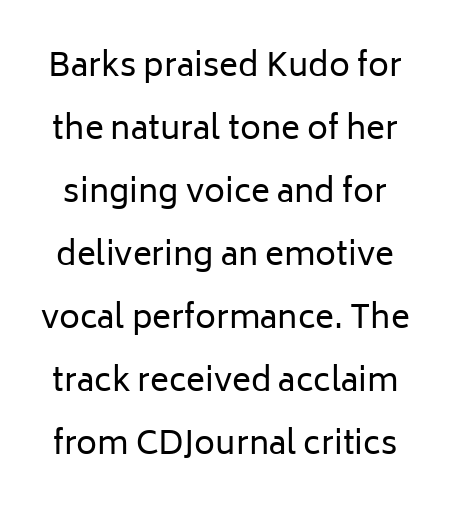
{"serif": "no", "italic": "no", "bold": "no", "weight": "regular", "width": "normal", "stroke_contrast": "low", "x_height": "medium", "monospaced": "no", "underline": "no", "line_spacing": "loose", "line_spacing_ratio": 1.97, "letter_spacing": "normal", "letter_spacing_em": 0.0, "glyph_px": 32}
